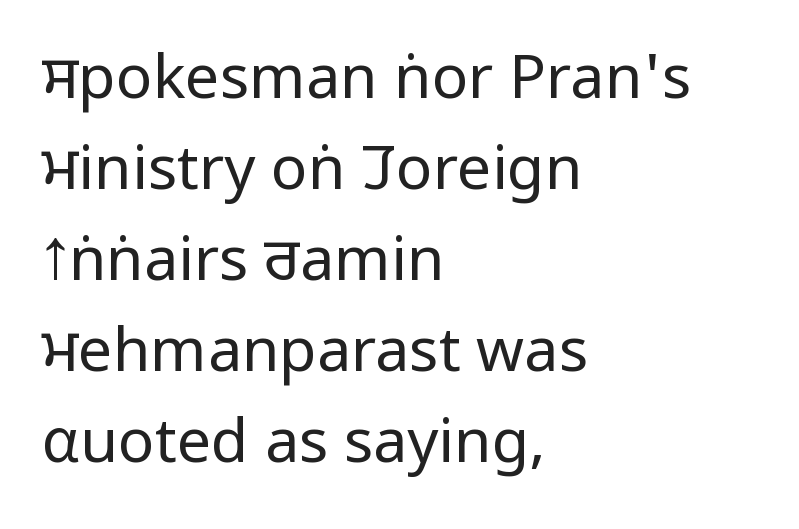
Q: Is the text bold? A: No.
Q: Is the text italic (slanted)? A: No, it is upright.
Q: Is the typeface a serif or a sans-serif typeface? A: Sans-serif.
Q: Is the text underlined? A: No.
Q: How is the paragraph aligned? A: Left-aligned.
Q: Is the spacing between letters normal or unusually wide? A: Normal.
Q: Is the spacing between lines tight, normal or loose? A: Normal.
Q: Width (condensed, normal, or wide)? A: Condensed.
Q: Stroke contrast? A: Low.
Q: x-height? A: Large.
Q: Monospaced? A: No.
